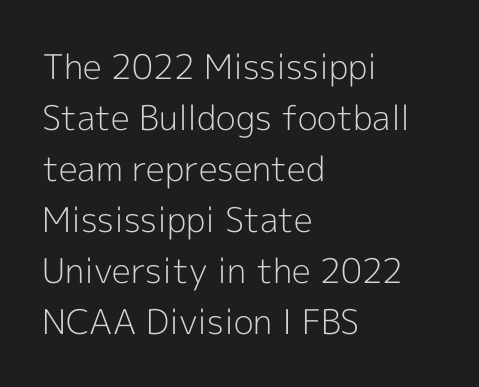
This rendering uses left alignment, leaving the right contour irregular. The type sits square on the baseline with zero lean. Each stroke keeps to a modest, everyday thickness or less. The zone under the glyphs is completely vacant. The face used here is rendered with its standard letterfit.
